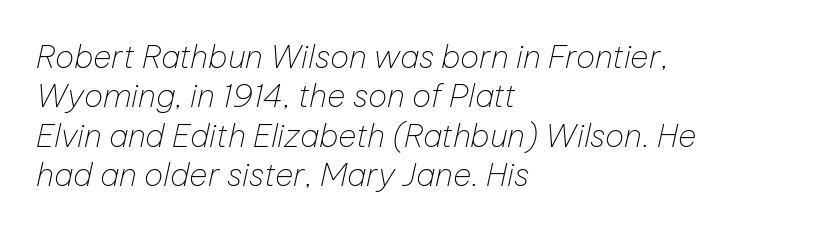
{"italic": "yes", "lean": "right", "slant_degrees": 12, "bold": "no", "weight": "thin", "width": "normal", "stroke_contrast": "low", "x_height": "medium", "monospaced": "no", "underline": "no", "align": "left", "line_spacing_ratio": 1.23, "letter_spacing": "normal", "letter_spacing_em": 0.0, "glyph_px": 32}
